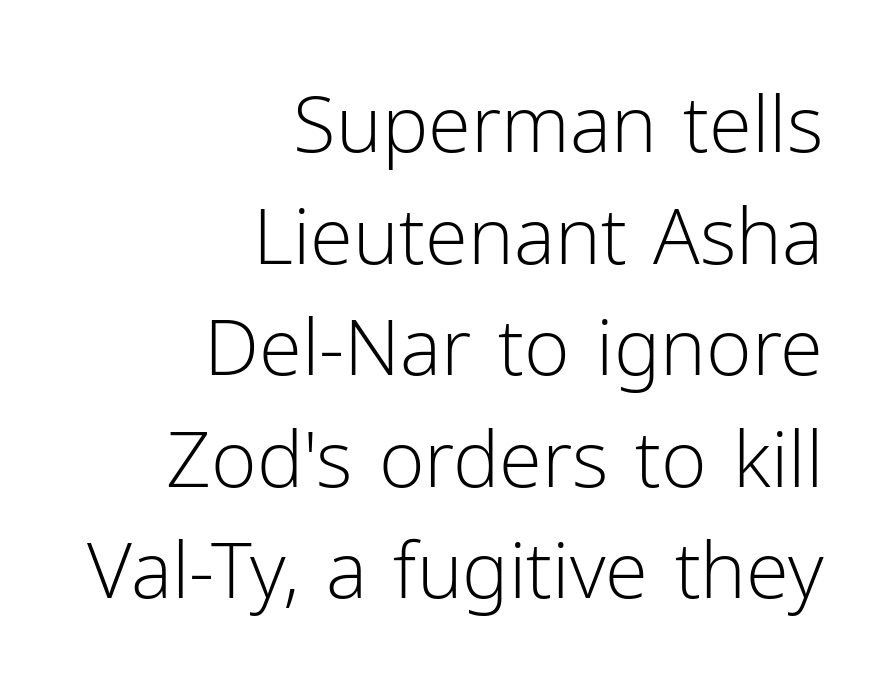
Q: Is the text bold? A: No.
Q: Is the text italic (slanted)? A: No, it is upright.
Q: Is the typeface a serif or a sans-serif typeface? A: Sans-serif.
Q: Is the text underlined? A: No.
Q: How is the paragraph aligned? A: Right-aligned.
Q: Is the spacing between letters normal or unusually wide? A: Normal.
Q: Is the spacing between lines tight, normal or loose? A: Normal.
Q: Width (condensed, normal, or wide)? A: Normal.
Q: Stroke contrast? A: Low.
Q: x-height? A: Medium.
Q: Monospaced? A: No.
